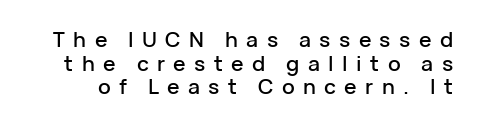
Plain, unruled lines of type. The axis of the letterforms is exactly vertical. This sample trades vertical openness for compactness between lines. Each word looks stretched out because of the extra space between its letters.
